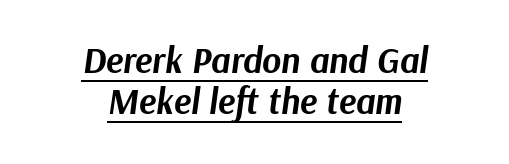
Q: Is the text bold? A: Yes.
Q: Is the text italic (slanted)? A: Yes, it leans right by about 9 degrees.
Q: Is the text underlined? A: Yes.
Q: How is the paragraph aligned? A: Centered.
Q: Is the spacing between letters normal or unusually wide? A: Normal.
Q: Is the spacing between lines tight, normal or loose? A: Tight.
Q: Width (condensed, normal, or wide)? A: Normal.
Q: Stroke contrast? A: Medium.
Q: x-height? A: Medium.
Q: Monospaced? A: No.
